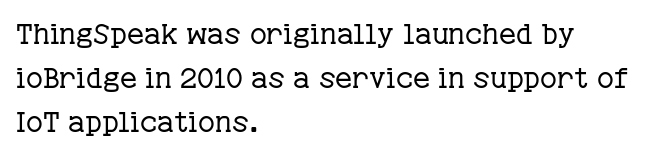
{"serif": "yes", "italic": "no", "bold": "no", "weight": "regular", "width": "normal", "stroke_contrast": "low", "x_height": "medium", "monospaced": "no", "underline": "no", "align": "left", "line_spacing": "normal", "line_spacing_ratio": 1.51, "letter_spacing": "normal", "letter_spacing_em": 0.0, "glyph_px": 29}
